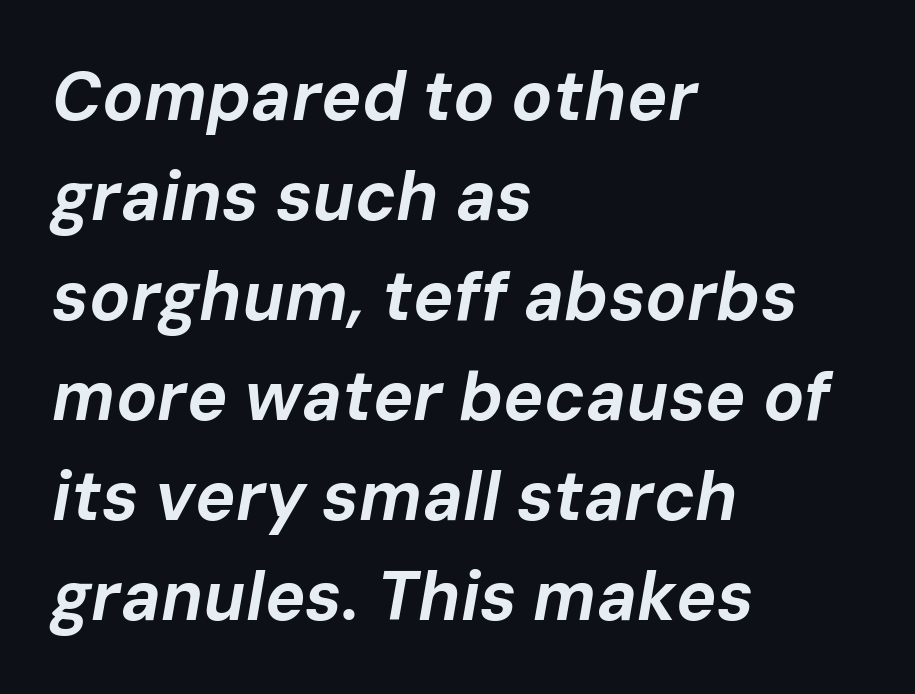
Q: Is the text bold? A: Yes.
Q: Is the text italic (slanted)? A: Yes, it leans right by about 10 degrees.
Q: Is the text underlined? A: No.
Q: How is the paragraph aligned? A: Left-aligned.
Q: Is the spacing between letters normal or unusually wide? A: Normal.
Q: Is the spacing between lines tight, normal or loose? A: Normal.
Q: Width (condensed, normal, or wide)? A: Normal.
Q: Stroke contrast? A: Low.
Q: x-height? A: Medium.
Q: Monospaced? A: No.
